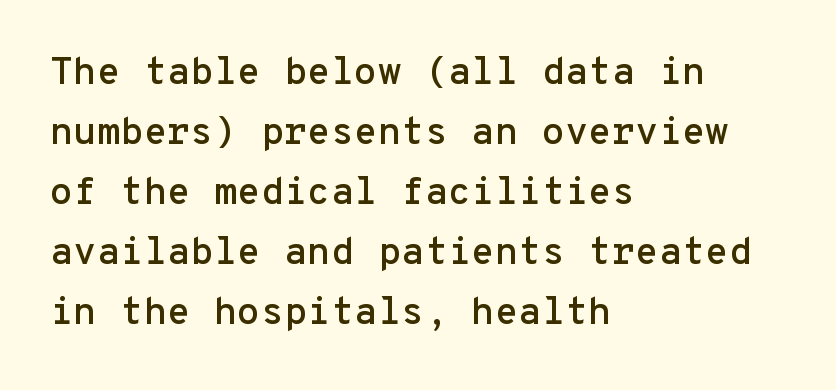
The image shows 38 px sans-serif type, upright, monospaced; set left-aligned, normal line spacing (1.58x), normal letter spacing, not underlined; low stroke contrast and a medium x-height.
